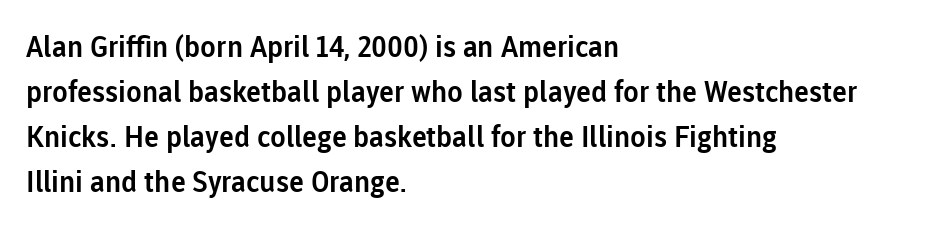
Q: Is the text italic (slanted)? A: No, it is upright.
Q: Is the typeface a serif or a sans-serif typeface? A: Sans-serif.
Q: Is the text underlined? A: No.
Q: How is the paragraph aligned? A: Left-aligned.
Q: Is the spacing between letters normal or unusually wide? A: Normal.
Q: Is the spacing between lines tight, normal or loose? A: Normal.
Q: Width (condensed, normal, or wide)? A: Normal.
Q: Stroke contrast? A: Low.
Q: x-height? A: Medium.
Q: Monospaced? A: No.
